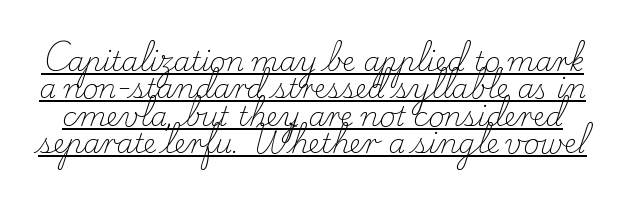
{"bold": "no", "underline": "yes", "line_spacing": "tight", "line_spacing_ratio": 1.01, "letter_spacing": "normal", "letter_spacing_em": 0.0, "glyph_px": 27}
